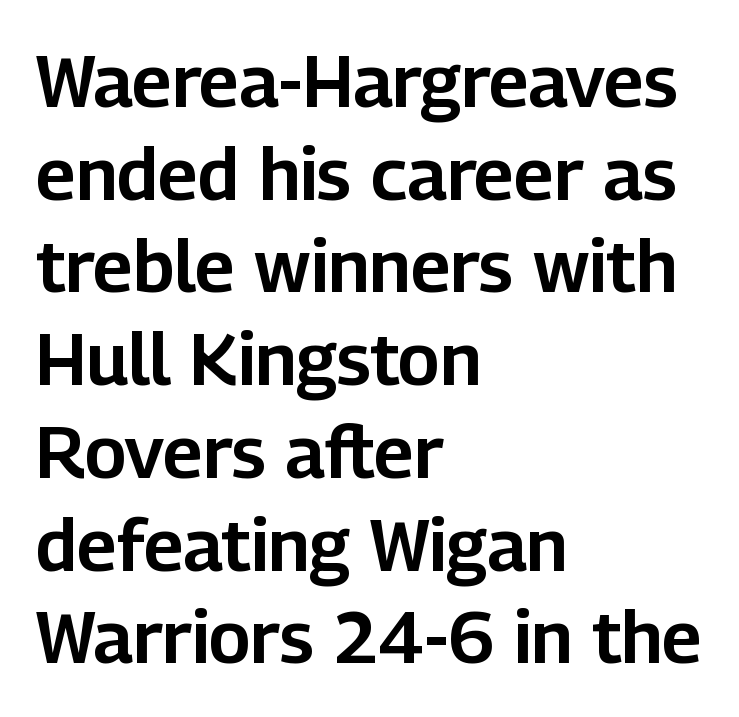
The image shows 73 px sans-serif type, upright; set left-aligned, normal line spacing (1.27x), normal letter spacing, not underlined; low stroke contrast and a medium x-height.
